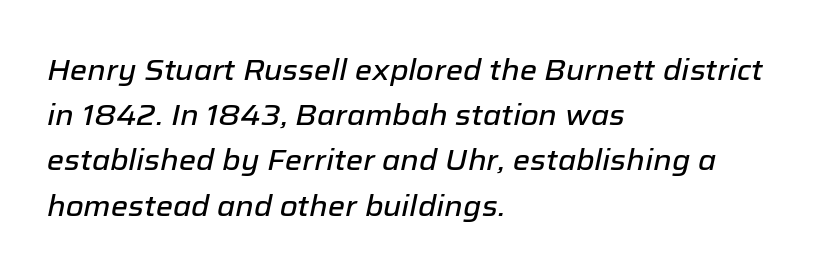
Beneath every word, the page is bare. Varying glyph widths throughout — classic text-font behaviour. Typeset ragged right — the left edge is the straight one. Horizontal bands of white between lines are of average thickness. Characters are canted at an angle relative to the baseline's perpendicular.
